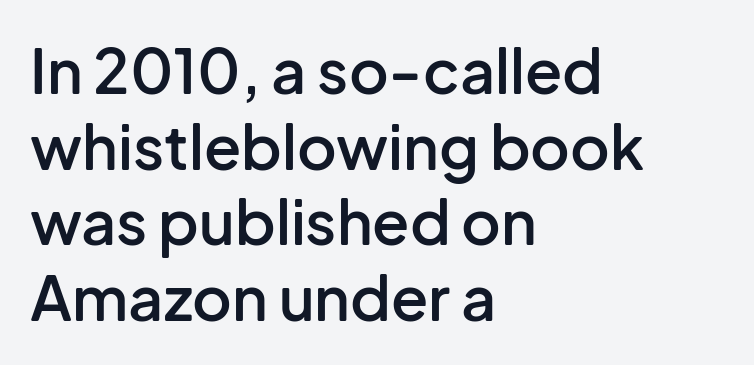
Q: Is the text bold? A: Semi-bold.
Q: Is the text italic (slanted)? A: No, it is upright.
Q: Is the typeface a serif or a sans-serif typeface? A: Sans-serif.
Q: Is the text underlined? A: No.
Q: How is the paragraph aligned? A: Left-aligned.
Q: Is the spacing between letters normal or unusually wide? A: Normal.
Q: Width (condensed, normal, or wide)? A: Normal.
Q: Stroke contrast? A: Low.
Q: x-height? A: Medium.
Q: Monospaced? A: No.
